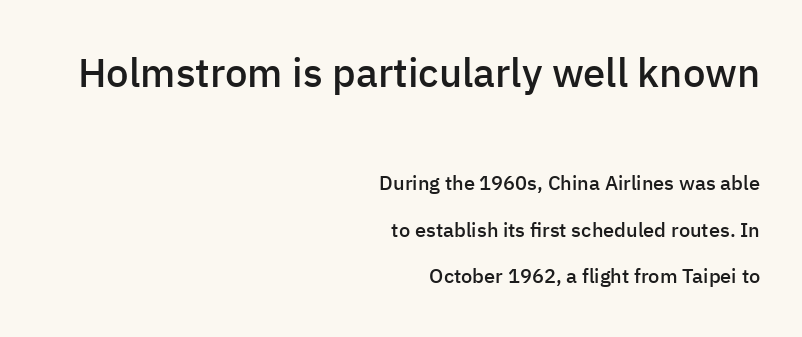
A sans-serif font was chosen for this passage. Honestly, there is no underline to notice here at all. This sample is right-justified, so line beginnings fall wherever the words allow. When letters stand straight like this, we call the style roman or upright. Varying glyph widths throughout — classic text-font behaviour. Firm but not heavy-handed strokes: this text is semibold.
